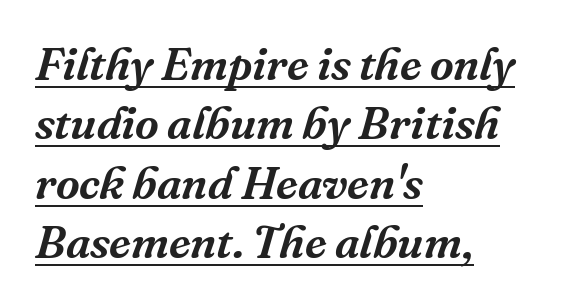
{"serif": "yes", "italic": "yes", "lean": "right", "slant_degrees": 16, "width": "normal", "stroke_contrast": "medium", "x_height": "medium", "monospaced": "no", "underline": "yes", "align": "left", "line_spacing": "normal", "line_spacing_ratio": 1.29, "letter_spacing": "normal", "letter_spacing_em": 0.0, "glyph_px": 46}
